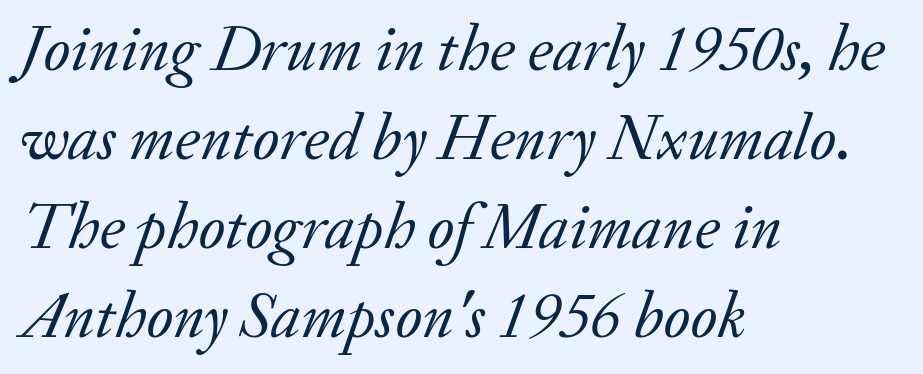
The image shows 65 px regular-weight serif type, italic (leaning right); set left-aligned, normal line spacing (1.37x), normal letter spacing, not underlined; low stroke contrast and a small x-height.
